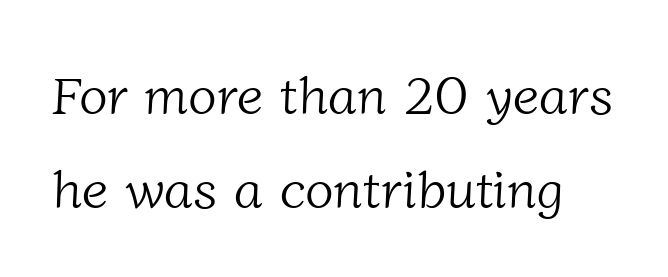
Q: Is the text bold? A: No.
Q: Is the typeface a serif or a sans-serif typeface? A: Serif.
Q: Is the text underlined? A: No.
Q: Is the spacing between letters normal or unusually wide? A: Normal.
Q: Width (condensed, normal, or wide)? A: Normal.
Q: Stroke contrast? A: Low.
Q: x-height? A: Medium.
Q: Monospaced? A: No.
